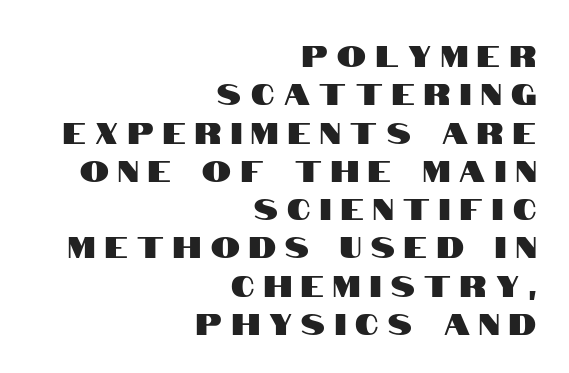
{"serif": "no", "italic": "no", "width": "condensed", "stroke_contrast": "high", "x_height": "large", "monospaced": "no", "underline": "no", "align": "right", "line_spacing": "normal", "line_spacing_ratio": 1.32, "letter_spacing": "wide", "letter_spacing_em": 0.33, "glyph_px": 29}
